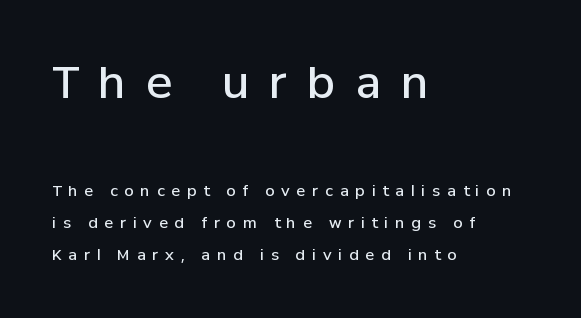
The rendering uses a large line-height, opening up the rows. Here the designer chose a conventional face with non-uniform glyph widths. The designer went with a sans here, leaving each stem footless. The designer gave the opening block more size than the closing block. A bit beefed up — I'd call it semibold rather than bold.
